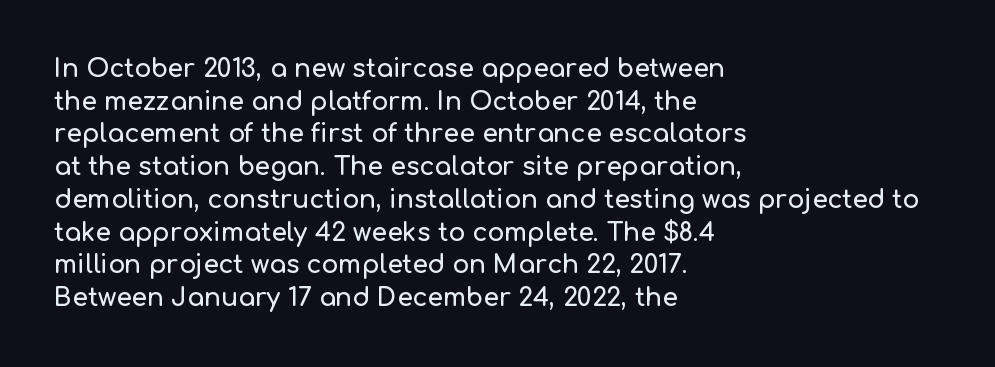
The image shows 25 px text type, upright; set left-aligned, normal line spacing (1.31x), normal letter spacing, not underlined.
